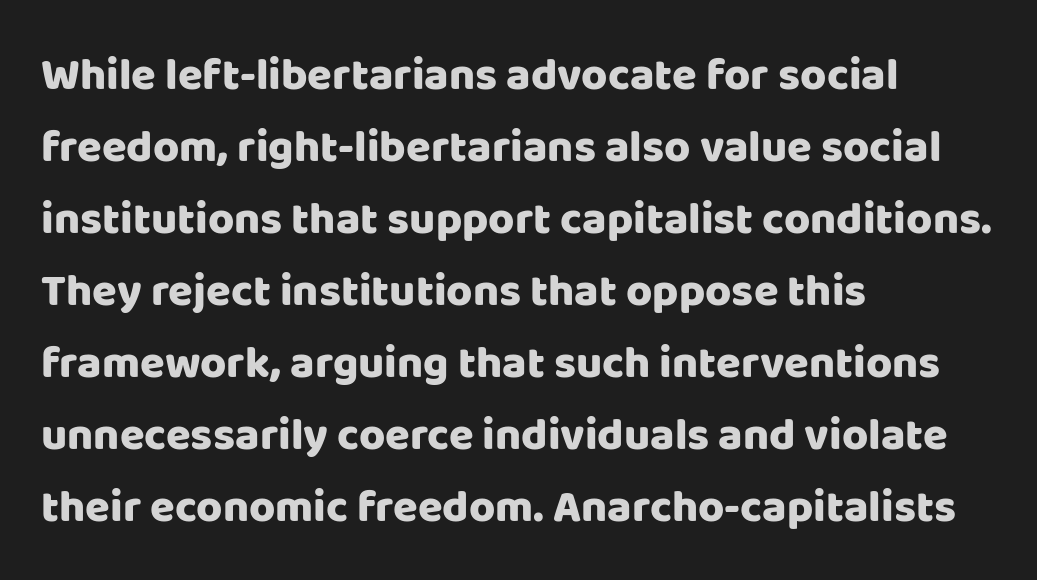
{"serif": "no", "italic": "no", "width": "normal", "stroke_contrast": "low", "x_height": "large", "monospaced": "no", "underline": "no", "align": "left", "line_spacing": "normal", "line_spacing_ratio": 1.6, "letter_spacing": "normal", "letter_spacing_em": 0.0, "glyph_px": 45}
